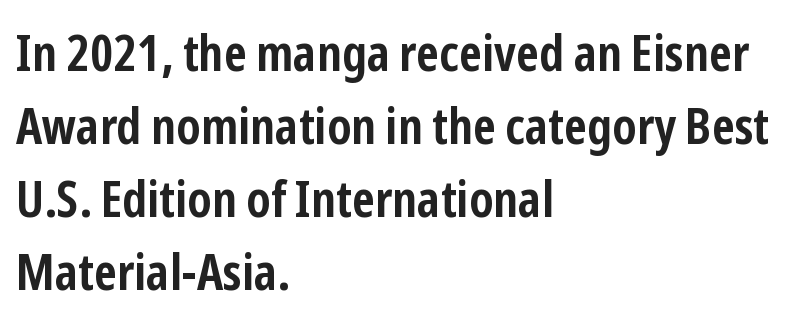
The face used here is proportionally spaced, like ordinary book or web type. Successive baselines arrive at the customary interval. Underlining? Definitely not there. The passage shown is emphatically bold. Nope, no serifs anywhere on these letters. Caption: multi-line text, flush left, ragged right.
